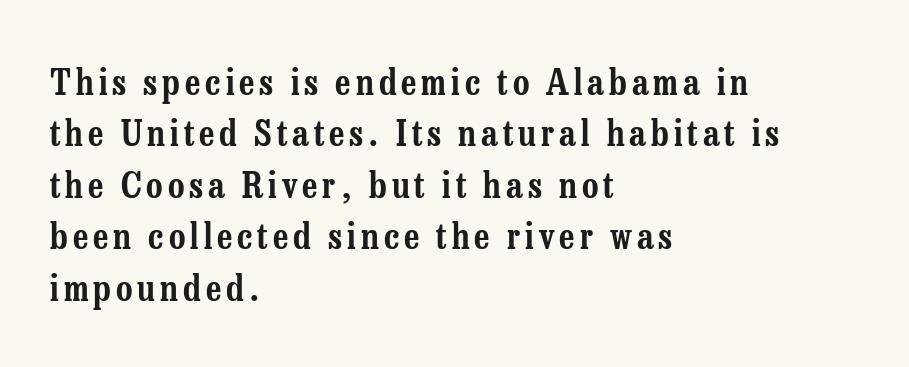
{"serif": "yes", "italic": "no", "width": "condensed", "stroke_contrast": "low", "x_height": "medium", "monospaced": "no", "underline": "no", "align": "left", "line_spacing": "normal", "line_spacing_ratio": 1.43, "glyph_px": 36}
